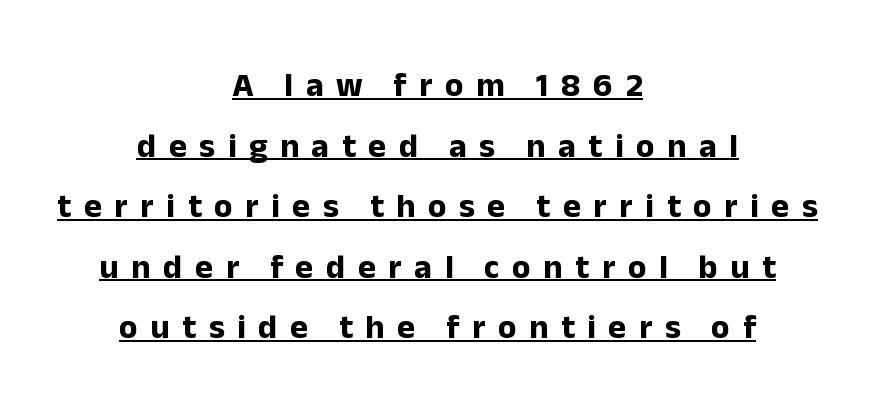
The image shows 34 px bold sans-serif type, upright; set centered, line spacing 1.78x, unusually wide letter spacing (+0.37 em), underlined; low stroke contrast and a medium x-height.
